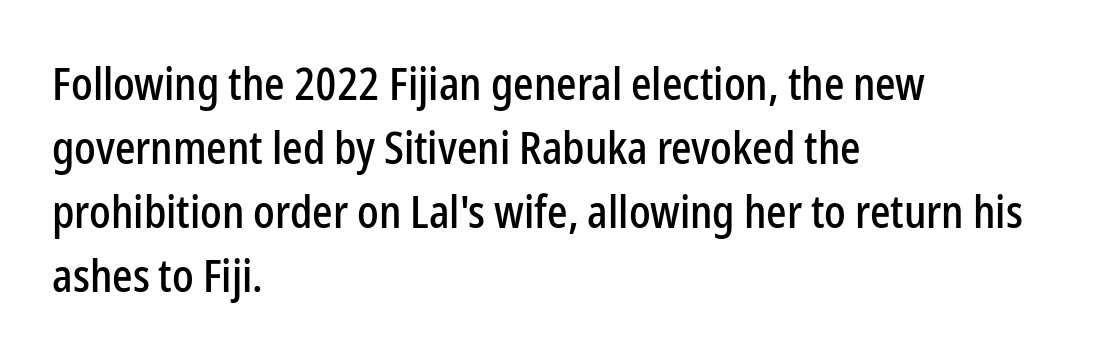
{"serif": "no", "italic": "no", "width": "condensed", "stroke_contrast": "low", "x_height": "medium", "monospaced": "no", "underline": "no", "align": "left", "line_spacing": "normal", "line_spacing_ratio": 1.42, "letter_spacing": "normal", "letter_spacing_em": 0.0, "glyph_px": 45}
